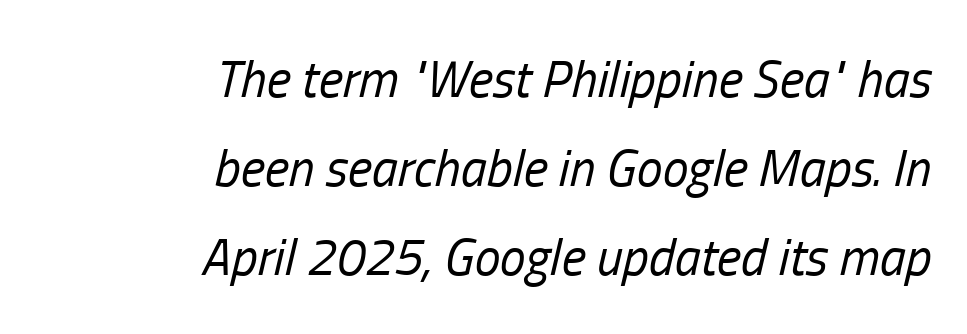
{"italic": "yes", "lean": "right", "slant_degrees": 13, "bold": "no", "weight": "regular", "width": "condensed", "stroke_contrast": "low", "x_height": "medium", "monospaced": "no", "underline": "no", "align": "right", "line_spacing_ratio": 1.71, "letter_spacing": "normal", "letter_spacing_em": 0.0, "glyph_px": 52}
